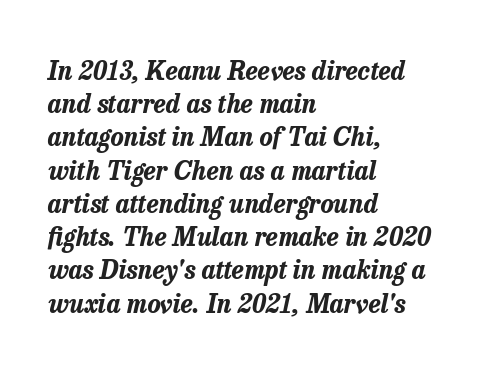
There's an unmistakable incline to the writing here. Pretty heavy lettering here — definitely bold. Honestly, there is no underline to notice here at all. Quick note: interline space is typical. The face used here is rendered with its standard letterfit. These lines stack with their left ends in a neat column.
